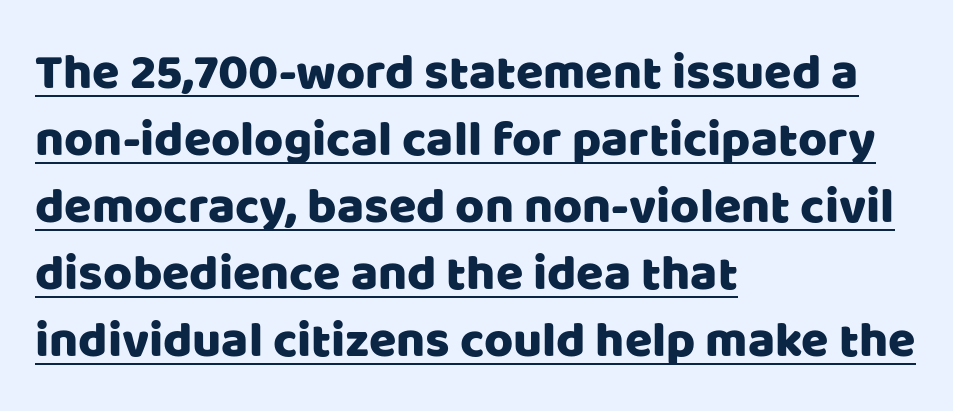
{"serif": "no", "italic": "no", "width": "normal", "stroke_contrast": "low", "x_height": "large", "monospaced": "no", "underline": "yes", "align": "left", "line_spacing": "normal", "line_spacing_ratio": 1.34, "letter_spacing": "normal", "letter_spacing_em": 0.0, "glyph_px": 50}
